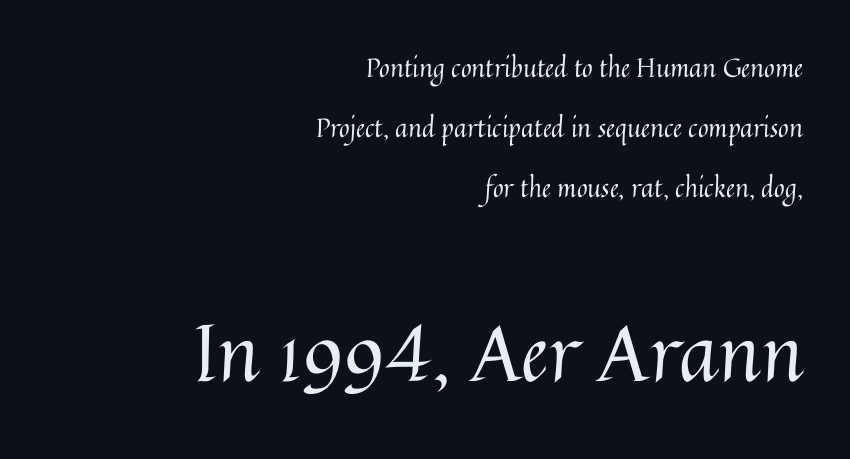
{"bold": "no", "weight": "regular", "width": "normal", "stroke_contrast": "medium", "x_height": "medium", "monospaced": "no", "underline": "no", "align": "right", "line_spacing": "loose", "line_spacing_ratio": 2.3, "letter_spacing": "normal", "letter_spacing_em": 0.0, "larger_block": "second", "size_ratio": 3.04, "glyph_px": 79}
